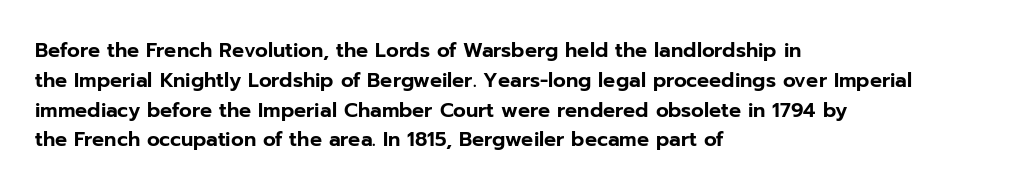
{"italic": "no", "underline": "no", "align": "left", "line_spacing": "normal", "line_spacing_ratio": 1.49, "letter_spacing": "normal", "letter_spacing_em": 0.0, "glyph_px": 20}
